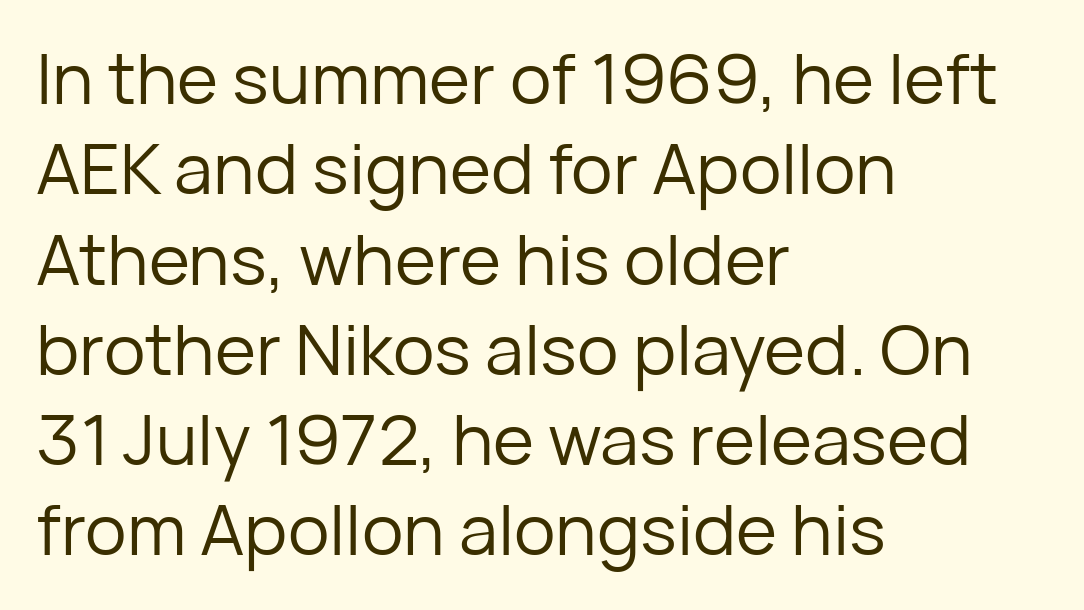
Q: Is the text bold? A: No.
Q: Is the text italic (slanted)? A: No, it is upright.
Q: Is the typeface a serif or a sans-serif typeface? A: Sans-serif.
Q: Is the text underlined? A: No.
Q: How is the paragraph aligned? A: Left-aligned.
Q: Is the spacing between letters normal or unusually wide? A: Normal.
Q: Is the spacing between lines tight, normal or loose? A: Normal.
Q: Width (condensed, normal, or wide)? A: Normal.
Q: Stroke contrast? A: Low.
Q: x-height? A: Medium.
Q: Monospaced? A: No.
